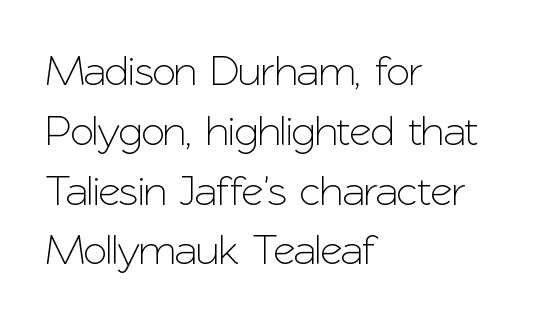
The image shows 43 px sans-serif type, upright; set left-aligned, normal line spacing (1.39x), normal letter spacing, not underlined; low stroke contrast and a medium x-height.
